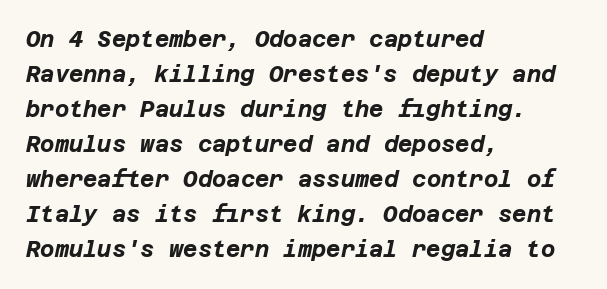
The image shows 22 px bold type, italic (leaning right); set left-aligned, normal line spacing (1.59x), normal letter spacing, not underlined.
